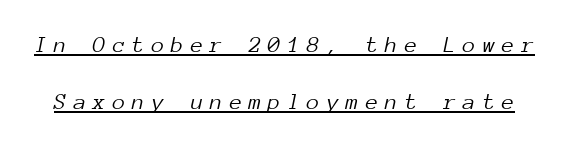
{"italic": "yes", "lean": "right", "slant_degrees": 12, "bold": "no", "underline": "yes", "line_spacing": "loose", "line_spacing_ratio": 2.46, "letter_spacing": "wide", "letter_spacing_em": 0.3, "glyph_px": 23}
